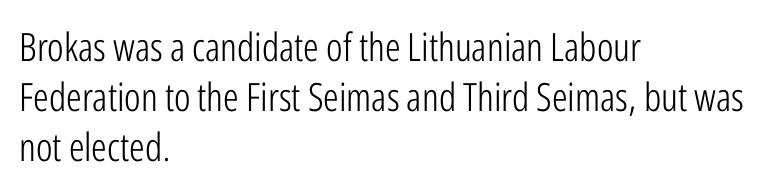
The image shows 39 px light, condensed sans-serif type, upright; set left-aligned, normal line spacing (1.28x), normal letter spacing, not underlined; low stroke contrast and a medium x-height.
